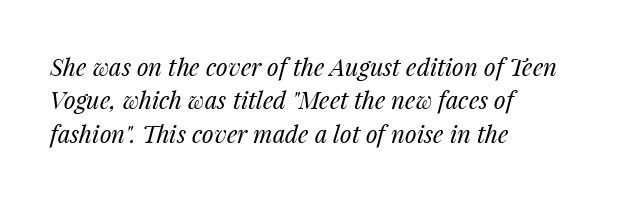
Beneath every word, the page is bare. Successive baselines arrive at the customary interval. Glyph-to-glyph distance matches everyday printed text. This is not heavy type; no bold has been used. The rag falls on the right side of this text block.
